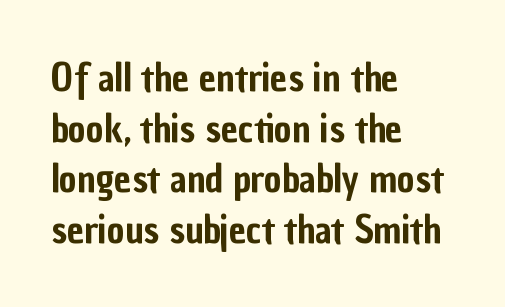
To sum up the face: it is a sans, with no serifs. Between one letter and the next there's only the usual sliver of space. Do the letters lean? They stand straight. Think of a printed novel: that variable character pitch is what you see here. Short and long lines alike share a common starting point at left. Honestly, the row spacing looks completely unremarkable.
